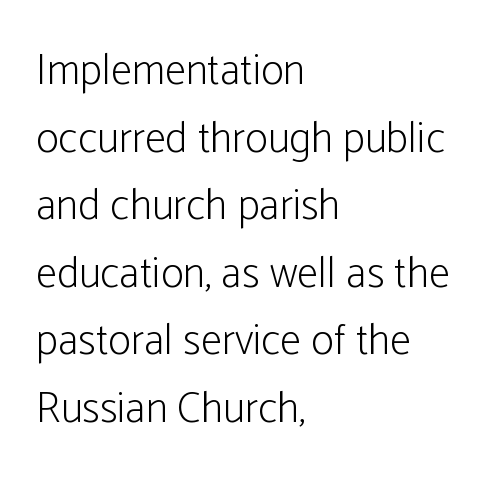
Italic: no, the glyphs are upright roman. The glyphs are unaccompanied by any horizontal stroke below them. Horizontal alignment here is leftward, the default for most running prose. Stems here are at most as thick as an everyday book face. This block has exactly the height ordinary leading produces.
